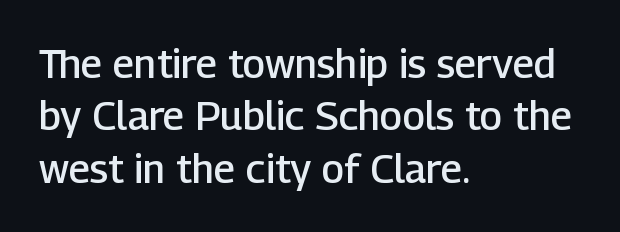
The image shows 40 px semibold sans-serif type, upright; set left-aligned, normal line spacing (1.31x), normal letter spacing, not underlined; low stroke contrast and a medium x-height.
